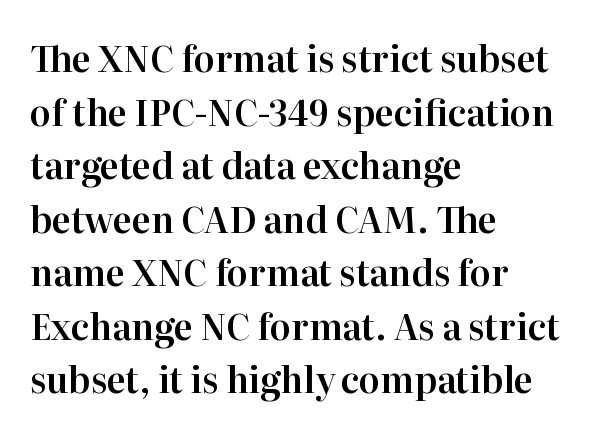
Q: Is the text italic (slanted)? A: No, it is upright.
Q: Is the typeface a serif or a sans-serif typeface? A: Serif.
Q: Is the text underlined? A: No.
Q: How is the paragraph aligned? A: Left-aligned.
Q: Is the spacing between letters normal or unusually wide? A: Normal.
Q: Is the spacing between lines tight, normal or loose? A: Normal.
Q: Width (condensed, normal, or wide)? A: Normal.
Q: Stroke contrast? A: High.
Q: x-height? A: Medium.
Q: Monospaced? A: No.
